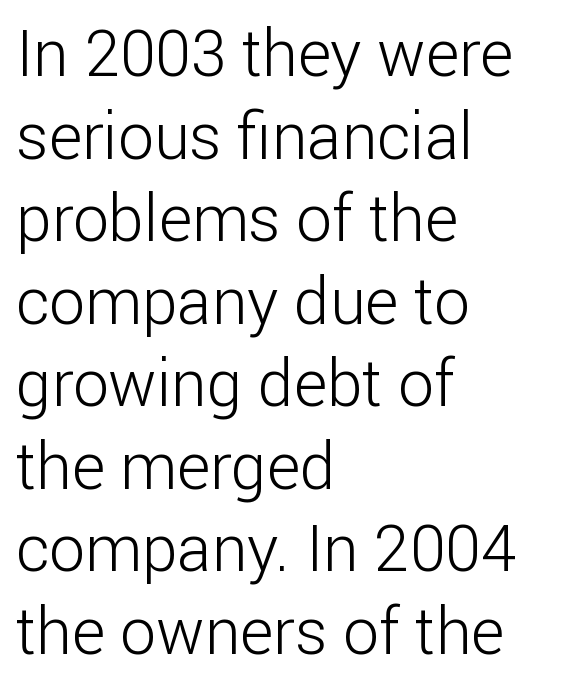
To sum up the face: it is a sans, with no serifs. Honestly, there is no underline to notice here at all. There is no visible air inserted between adjacent glyphs. Line beginnings align vertically; line endings do not. Unbolded letterforms with no extra heft. One glance says typical: line gaps are just what's usual.
